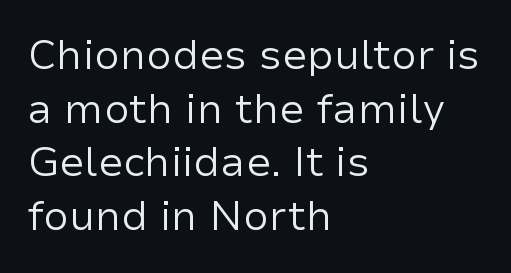
The image shows 41 px regular-weight sans-serif type, upright; set left-aligned, normal line spacing (1.31x), normal letter spacing, not underlined; low stroke contrast and a medium x-height.
